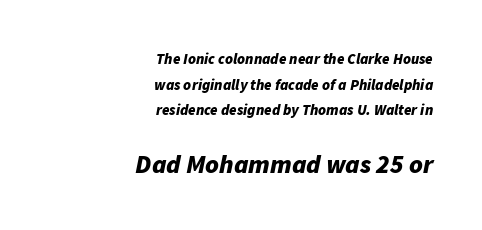
Q: Is the text bold? A: Yes.
Q: Is the text italic (slanted)? A: Yes, it leans right by about 11 degrees.
Q: Is the text underlined? A: No.
Q: How is the paragraph aligned? A: Right-aligned.
Q: Is the spacing between letters normal or unusually wide? A: Normal.
Q: Which block of text is set in a larger size, the first (top) or the second (bottom)? A: The second (bottom) one.
